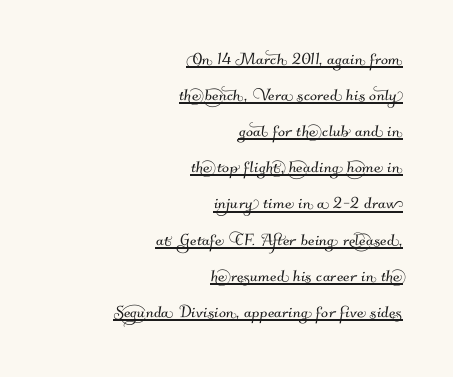
The image shows 21 px text type; set right-aligned, line spacing 1.72x, normal letter spacing, underlined.
